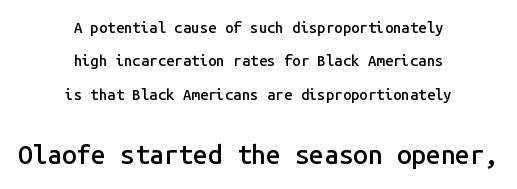
{"italic": "no", "bold": "semi", "underline": "no", "align": "center", "line_spacing": "loose", "line_spacing_ratio": 2.22, "letter_spacing": "normal", "letter_spacing_em": 0.0, "larger_block": "second", "size_ratio": 1.73, "glyph_px": 26}
